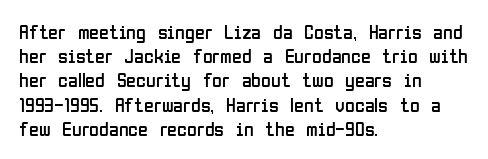
The image shows 20 px text type, upright; set left-aligned, line spacing 1.21x, normal letter spacing, not underlined.
